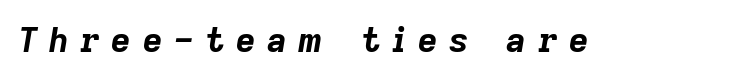
Typographic density is high because the face is bold. Slanted lettering throughout. Just letters on the line, the space beneath them empty. Compared with typical body copy, the letter spacing here is much looser. Do the characters align in a grid? No, the font is proportional.
